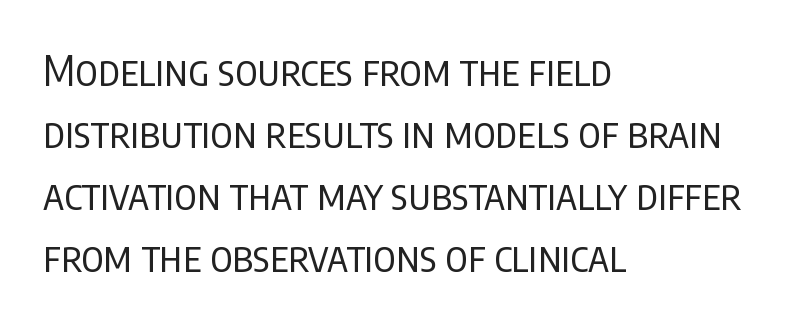
{"serif": "no", "italic": "no", "bold": "no", "weight": "regular", "width": "condensed", "stroke_contrast": "low", "x_height": "large", "monospaced": "no", "underline": "no", "align": "left", "line_spacing": "normal", "line_spacing_ratio": 1.51, "letter_spacing": "normal", "letter_spacing_em": 0.0, "glyph_px": 41}
